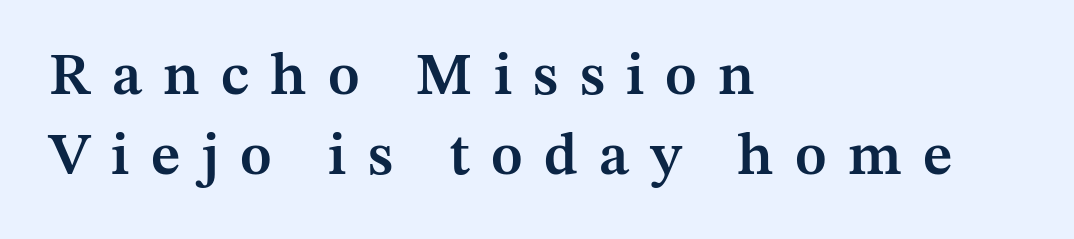
Q: Is the text bold? A: Semi-bold.
Q: Is the text italic (slanted)? A: No, it is upright.
Q: Is the typeface a serif or a sans-serif typeface? A: Serif.
Q: Is the text underlined? A: No.
Q: How is the paragraph aligned? A: Left-aligned.
Q: Is the spacing between letters normal or unusually wide? A: Unusually wide.
Q: Is the spacing between lines tight, normal or loose? A: Normal.
Q: Width (condensed, normal, or wide)? A: Normal.
Q: Stroke contrast? A: Medium.
Q: x-height? A: Medium.
Q: Monospaced? A: No.
